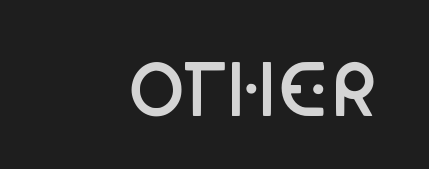
Q: Is the text bold? A: Semi-bold.
Q: Is the text italic (slanted)? A: No, it is upright.
Q: Is the typeface a serif or a sans-serif typeface? A: Sans-serif.
Q: Is the text underlined? A: No.
Q: Is the spacing between letters normal or unusually wide? A: Normal.
Q: Width (condensed, normal, or wide)? A: Condensed.
Q: Stroke contrast? A: Low.
Q: x-height? A: Large.
Q: Monospaced? A: No.
